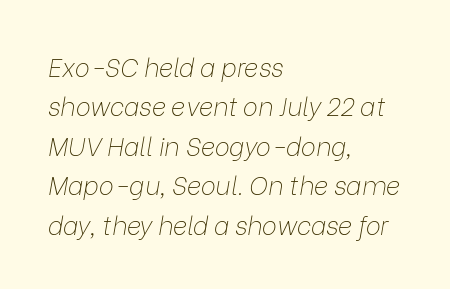
Q: Is the text bold? A: No.
Q: Is the text italic (slanted)? A: Yes, it leans right by about 9 degrees.
Q: Is the text underlined? A: No.
Q: How is the paragraph aligned? A: Left-aligned.
Q: Is the spacing between letters normal or unusually wide? A: Normal.
Q: Is the spacing between lines tight, normal or loose? A: Normal.
